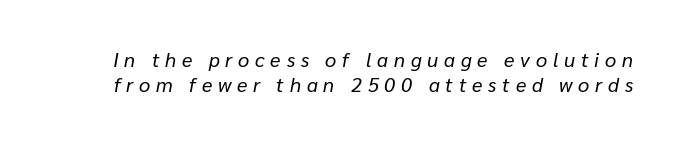
The image shows 20 px text type, italic (leaning right); set normal line spacing (1.25x), unusually wide letter spacing (+0.29 em), not underlined.
